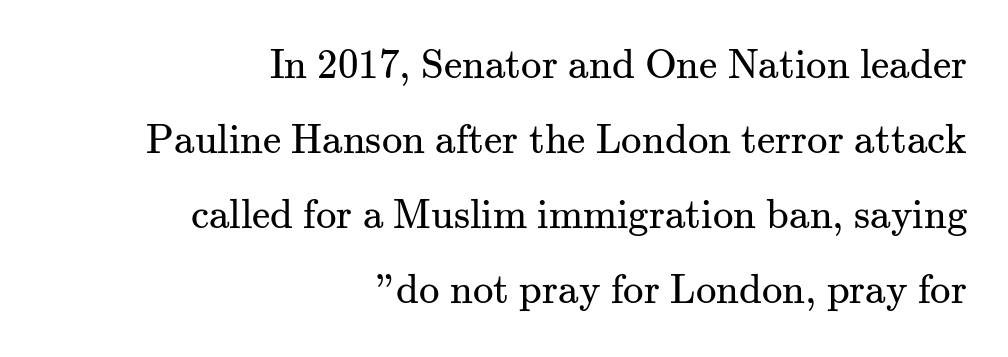
{"serif": "yes", "italic": "no", "bold": "no", "weight": "regular", "width": "normal", "stroke_contrast": "medium", "x_height": "small", "monospaced": "no", "underline": "no", "align": "right", "line_spacing_ratio": 1.83, "letter_spacing": "normal", "letter_spacing_em": 0.0, "glyph_px": 41}
